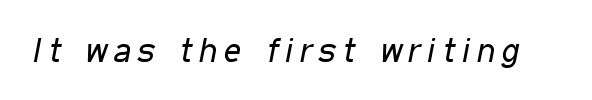
{"italic": "yes", "lean": "right", "slant_degrees": 11, "bold": "no", "weight": "regular", "width": "condensed", "stroke_contrast": "low", "x_height": "medium", "monospaced": "no", "underline": "no", "letter_spacing": "wide", "letter_spacing_em": 0.21, "glyph_px": 33}
